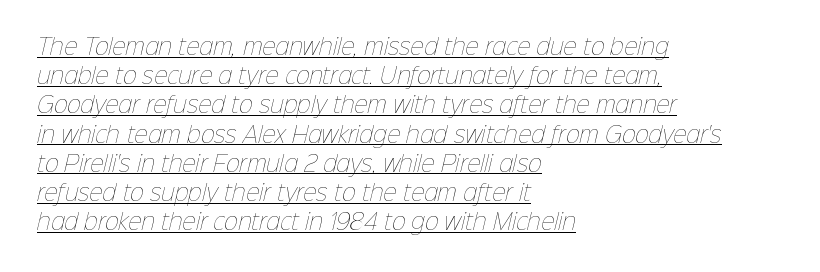
The image shows 21 px text type; set left-aligned, normal line spacing (1.39x), normal letter spacing, underlined.
